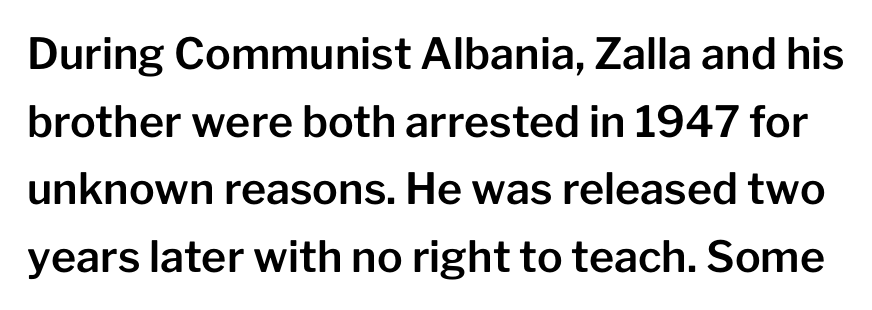
The image shows 43 px sans-serif type, upright; set normal line spacing (1.57x), normal letter spacing, not underlined; low stroke contrast and a medium x-height.
